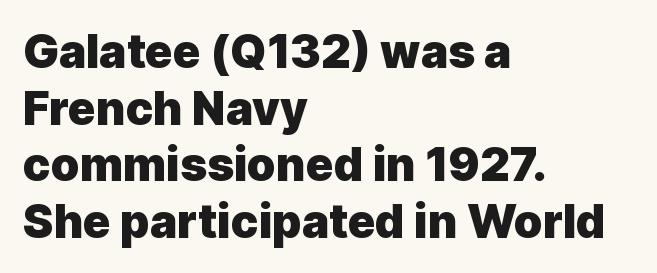
The image shows 46 px heavy sans-serif type, upright; set left-aligned, line spacing 1.23x, normal letter spacing, not underlined; a medium x-height.
